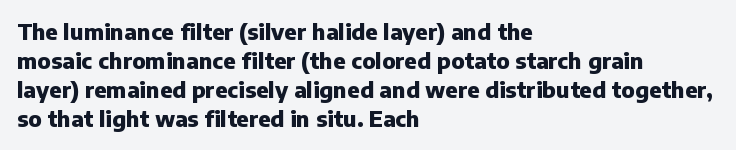
I'd describe the lettering as bold — thick and assertive. Line starts are locked; line ends wander. Nope, not italic — everything's standing straight. Only glyphs here, with clear space below each row.
